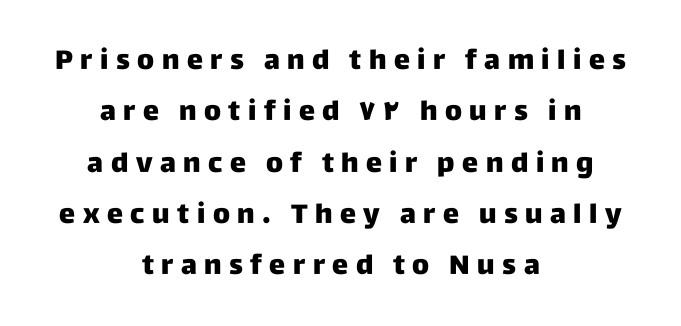
{"italic": "no", "underline": "no", "align": "center", "line_spacing": "loose", "line_spacing_ratio": 1.9, "letter_spacing": "wide", "letter_spacing_em": 0.28, "glyph_px": 27}
